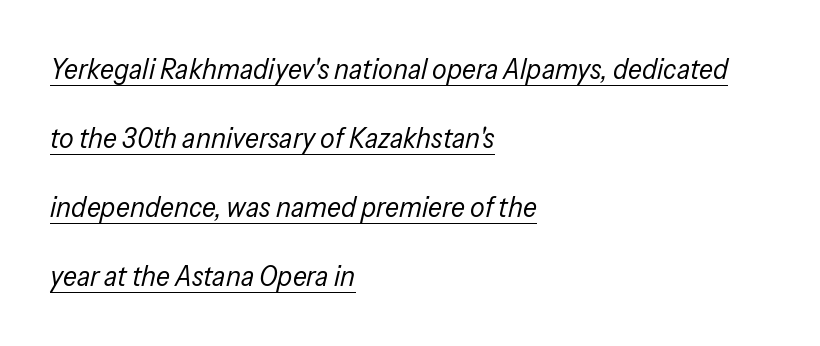
Q: Is the text bold? A: No.
Q: Is the text italic (slanted)? A: Yes, it leans right by about 13 degrees.
Q: Is the text underlined? A: Yes.
Q: How is the paragraph aligned? A: Left-aligned.
Q: Is the spacing between letters normal or unusually wide? A: Normal.
Q: Is the spacing between lines tight, normal or loose? A: Loose.
Q: Width (condensed, normal, or wide)? A: Condensed.
Q: Stroke contrast? A: Low.
Q: x-height? A: Medium.
Q: Monospaced? A: No.
